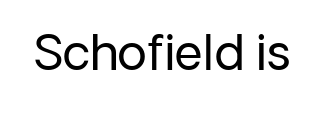
{"serif": "no", "italic": "no", "bold": "no", "weight": "regular", "width": "normal", "stroke_contrast": "low", "x_height": "medium", "monospaced": "no", "underline": "no", "letter_spacing": "normal", "letter_spacing_em": 0.0, "glyph_px": 48}
